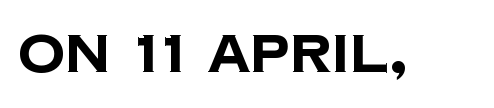
The image shows 53 px bold sans-serif type; set normal letter spacing, not underlined; low stroke contrast and a large x-height.
